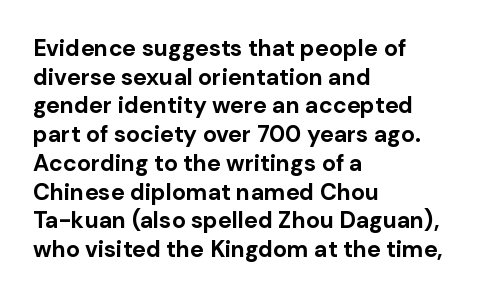
Q: Is the text bold? A: Yes.
Q: Is the text italic (slanted)? A: No, it is upright.
Q: Is the text underlined? A: No.
Q: How is the paragraph aligned? A: Left-aligned.
Q: Is the spacing between letters normal or unusually wide? A: Normal.
Q: Is the spacing between lines tight, normal or loose? A: Normal.
